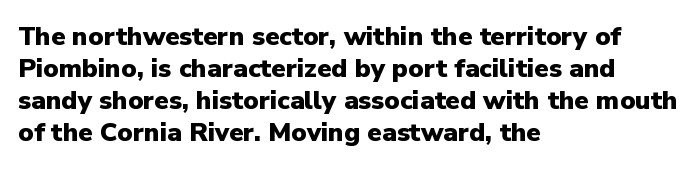
Q: Is the text bold? A: Yes.
Q: Is the text italic (slanted)? A: No, it is upright.
Q: Is the text underlined? A: No.
Q: How is the paragraph aligned? A: Left-aligned.
Q: Is the spacing between letters normal or unusually wide? A: Normal.
